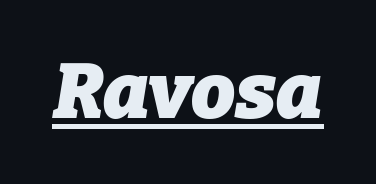
The face used here is proportionally spaced, like ordinary book or web type. Slanted lettering throughout. Weight: bold. This is underlined copy, the kind a proofreader might mark for attention.
